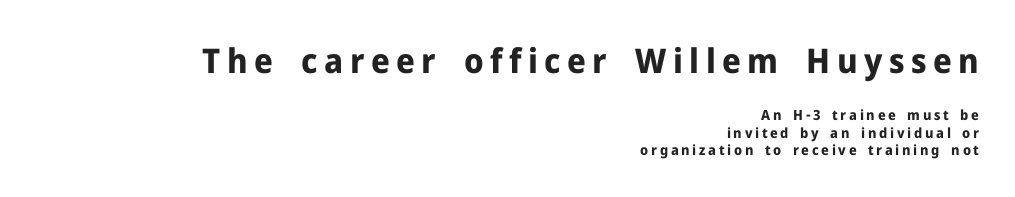
The image shows 34 px bold sans-serif type, upright; set right-aligned, line spacing 1.24x, not underlined; the first (top) block is 2.43x larger; low stroke contrast and a medium x-height.
